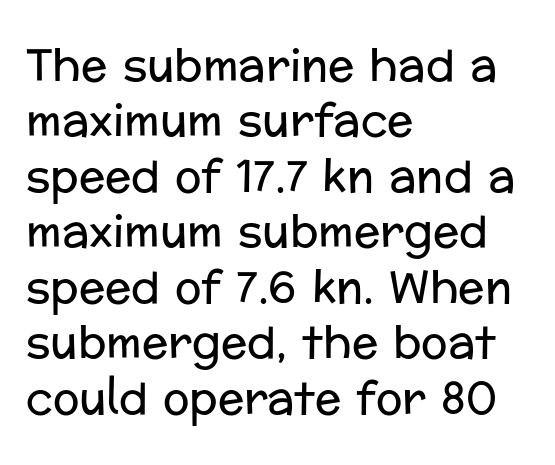
Short note: letters normally spaced. Only glyphs here, with clear space below each row. A typesetter would call this proportional, since set widths differ per character. Casual observation: everything's shoved over to the left. These lines sit exactly where default settings would place them. This is the regular roman posture of the typeface.
